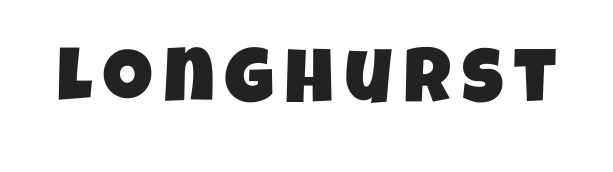
{"serif": "no", "width": "condensed", "stroke_contrast": "low", "x_height": "large", "monospaced": "no", "underline": "no", "glyph_px": 77}
